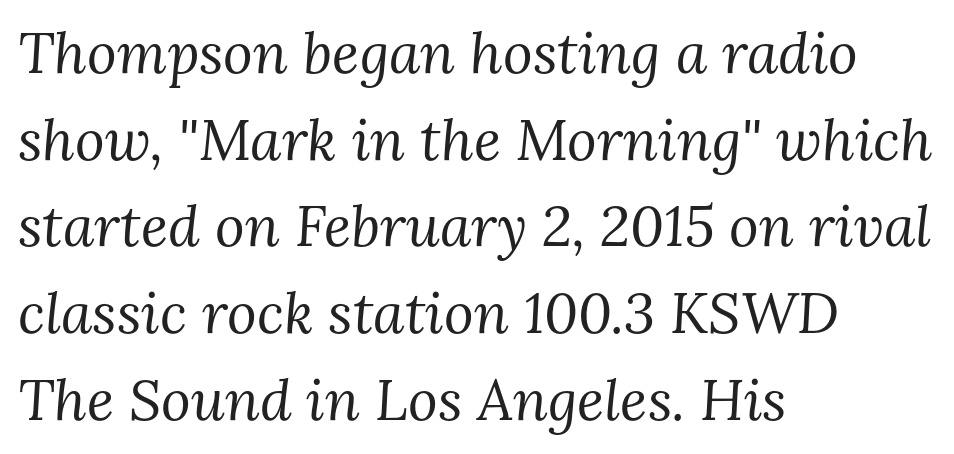
The image shows 57 px regular-weight serif type, italic (leaning right); set left-aligned, normal line spacing (1.52x), normal letter spacing, not underlined; medium stroke contrast and a medium x-height.
